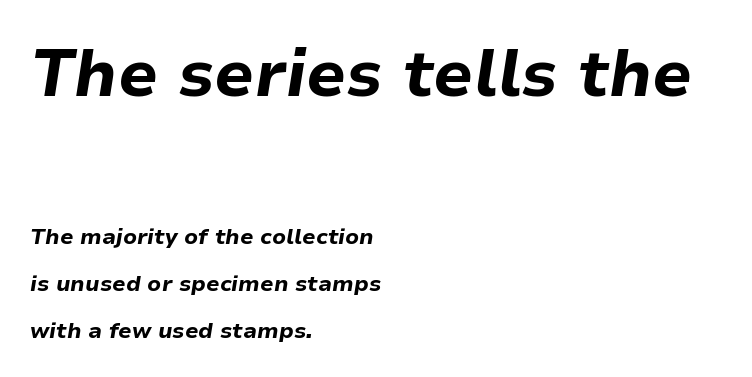
The image shows 65 px bold type, italic (leaning right); set left-aligned, loose line spacing (2.14x), normal letter spacing, not underlined; the first (top) block is 2.95x larger; low stroke contrast and a medium x-height.
